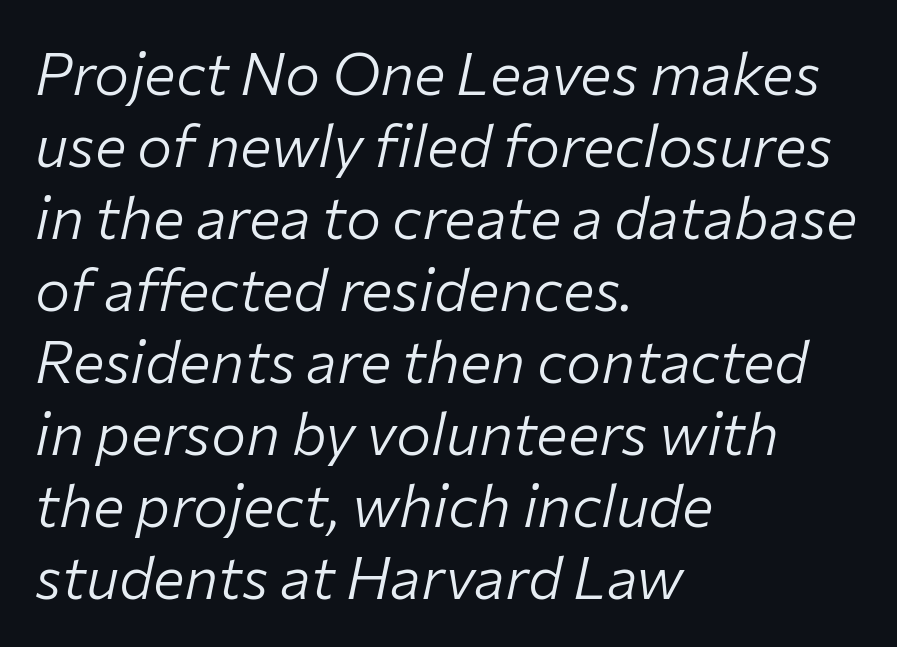
The image shows 59 px light type, italic (leaning right); set left-aligned, line spacing 1.22x, normal letter spacing, not underlined; low stroke contrast and a medium x-height.
